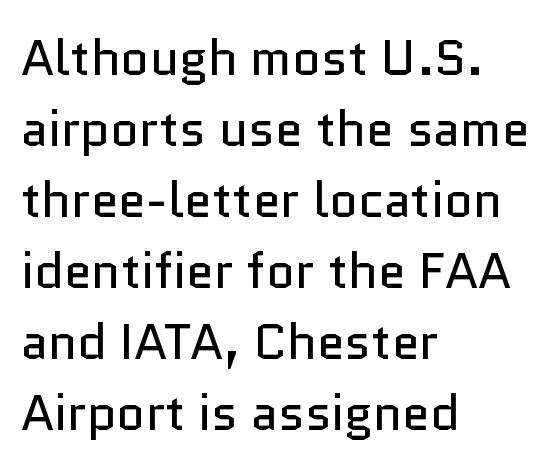
The image shows 50 px regular-weight sans-serif type, upright; set left-aligned, normal line spacing (1.42x), normal letter spacing, not underlined; low stroke contrast and a medium x-height.
